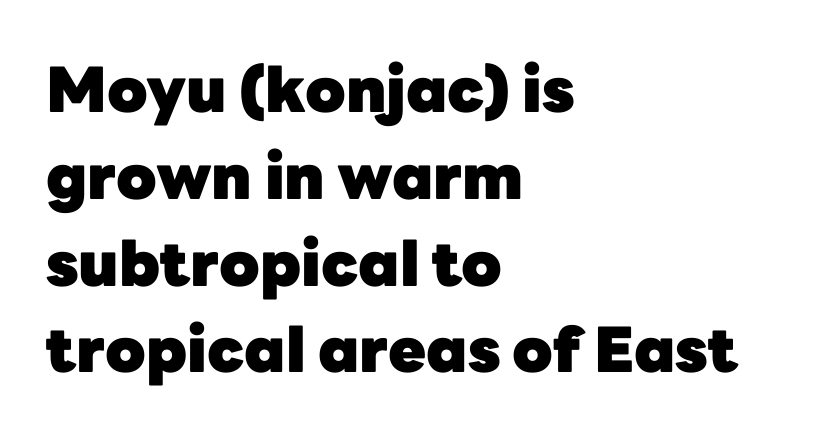
Q: Is the text bold? A: Yes.
Q: Is the text italic (slanted)? A: No, it is upright.
Q: Is the typeface a serif or a sans-serif typeface? A: Sans-serif.
Q: Is the text underlined? A: No.
Q: How is the paragraph aligned? A: Left-aligned.
Q: Is the spacing between letters normal or unusually wide? A: Normal.
Q: Is the spacing between lines tight, normal or loose? A: Normal.
Q: Width (condensed, normal, or wide)? A: Normal.
Q: Stroke contrast? A: Low.
Q: x-height? A: Medium.
Q: Monospaced? A: No.
